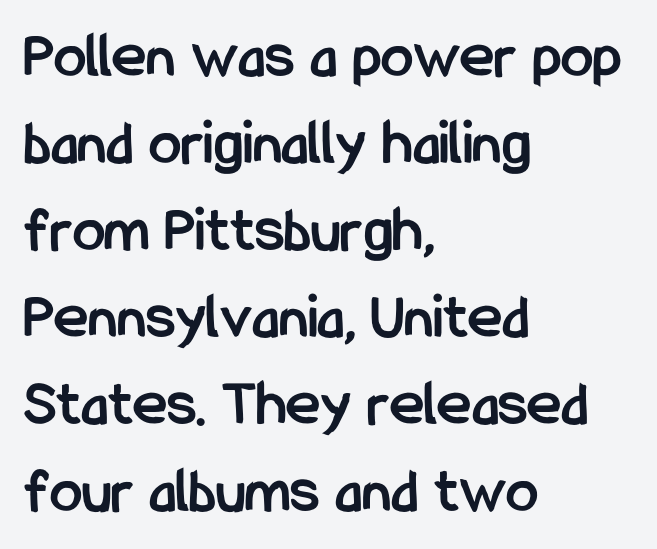
Q: Is the text bold? A: Yes.
Q: Is the text italic (slanted)? A: No, it is upright.
Q: Is the typeface a serif or a sans-serif typeface? A: Sans-serif.
Q: Is the text underlined? A: No.
Q: How is the paragraph aligned? A: Left-aligned.
Q: Is the spacing between letters normal or unusually wide? A: Normal.
Q: Is the spacing between lines tight, normal or loose? A: Normal.
Q: Width (condensed, normal, or wide)? A: Condensed.
Q: Stroke contrast? A: Low.
Q: x-height? A: Medium.
Q: Monospaced? A: No.
